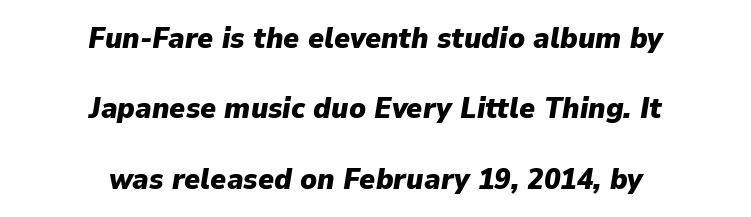
The image shows 30 px heavy type, italic (leaning right); set centered, loose line spacing (2.35x), normal letter spacing, not underlined; low stroke contrast and a medium x-height.
